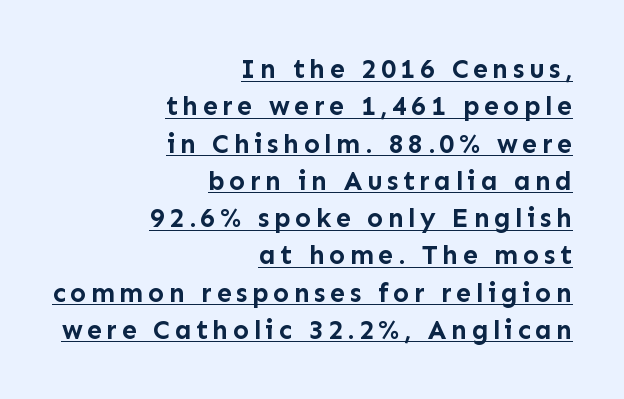
Q: Is the text bold? A: Yes.
Q: Is the text italic (slanted)? A: No, it is upright.
Q: Is the text underlined? A: Yes.
Q: How is the paragraph aligned? A: Right-aligned.
Q: Is the spacing between lines tight, normal or loose? A: Normal.
